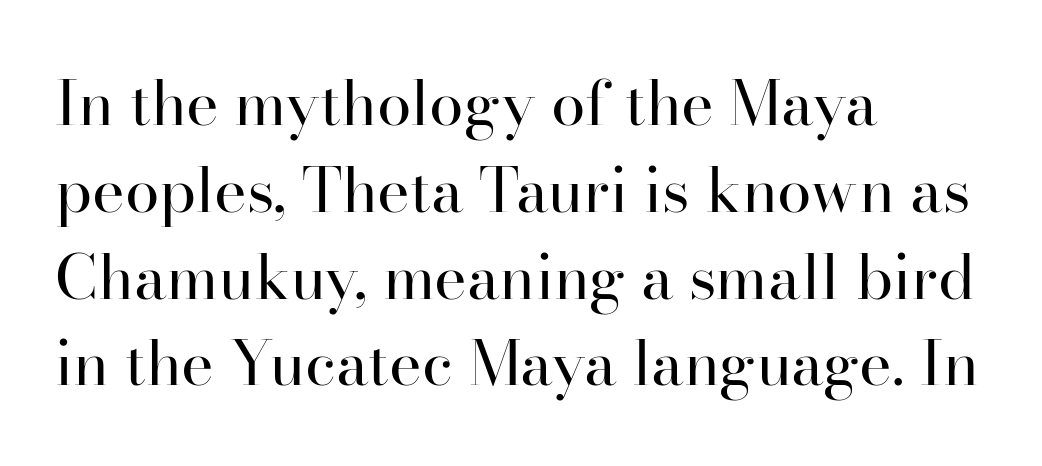
{"serif": "yes", "italic": "no", "bold": "no", "weight": "regular", "width": "normal", "stroke_contrast": "high", "x_height": "small", "monospaced": "no", "underline": "no", "align": "left", "line_spacing": "normal", "line_spacing_ratio": 1.4, "letter_spacing": "normal", "letter_spacing_em": 0.0, "glyph_px": 62}
